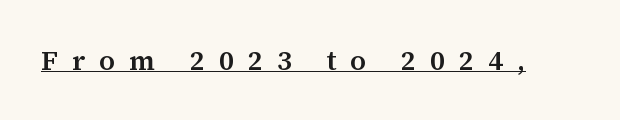
Q: Is the text bold? A: Semi-bold.
Q: Is the text italic (slanted)? A: No, it is upright.
Q: Is the typeface a serif or a sans-serif typeface? A: Serif.
Q: Is the text underlined? A: Yes.
Q: Is the spacing between letters normal or unusually wide? A: Unusually wide.
Q: Width (condensed, normal, or wide)? A: Normal.
Q: Stroke contrast? A: Medium.
Q: x-height? A: Medium.
Q: Monospaced? A: No.
